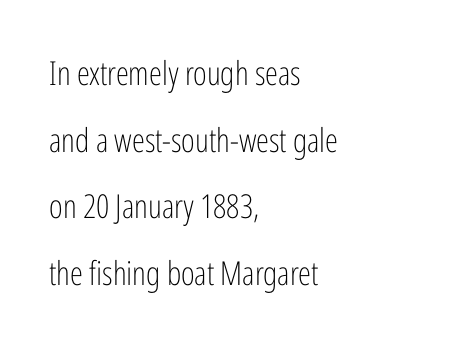
{"serif": "no", "italic": "no", "bold": "no", "weight": "light", "width": "condensed", "stroke_contrast": "low", "x_height": "medium", "monospaced": "no", "underline": "no", "align": "left", "line_spacing": "loose", "line_spacing_ratio": 2.02, "letter_spacing": "normal", "letter_spacing_em": 0.0, "glyph_px": 33}
